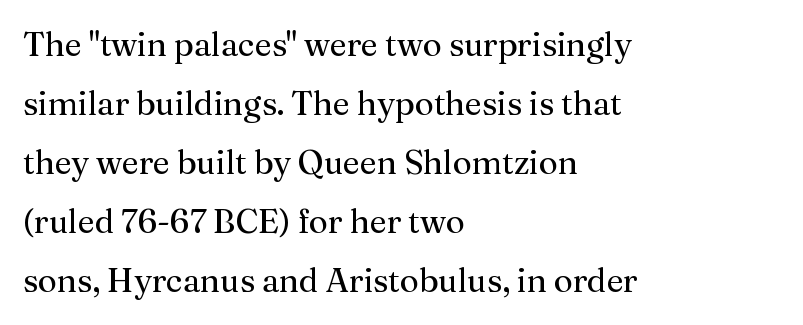
The passage shown is not bold in any degree. Varying glyph widths throughout — classic text-font behaviour. There is no visible air inserted between adjacent glyphs. Note: serifs present on the glyphs.
